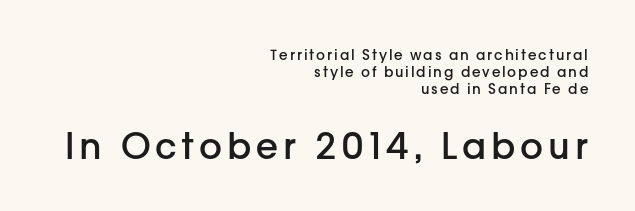
The image shows 36 px semibold sans-serif type, upright; set right-aligned, line spacing 1.21x, not underlined; the second (bottom) block is 2.57x larger; low stroke contrast and a medium x-height.
